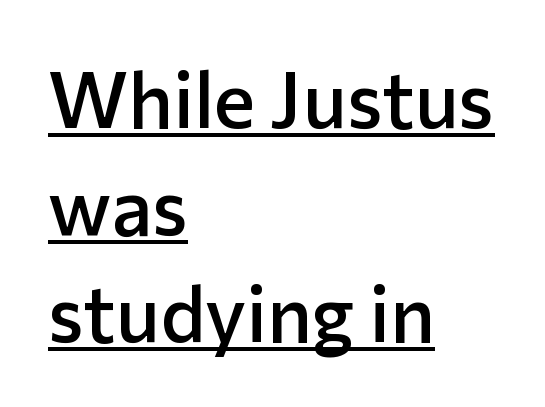
Type style note: lacks serifs. Does a line run under the words? Yes, clearly. Does extra space separate the letters? No, they use regular spacing. Which margin do the lines hug? The left one — the right edge is uneven. It's the straight-up-and-down kind of type. The sample has been set in demibold, a notch under bold.
